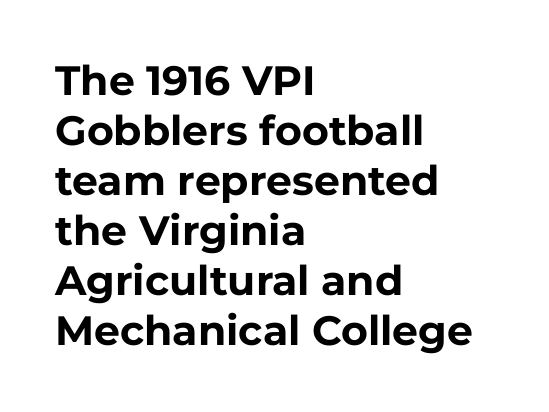
Nope, not italic — everything's standing straight. The passage shown is typed in a proportional face where columns would drift. Compared with typical body copy, the letter spacing here is the same. Serifs: no, the terminals of the letterforms are clean. Compared with a centered layout, this one pins lines to the left instead.
